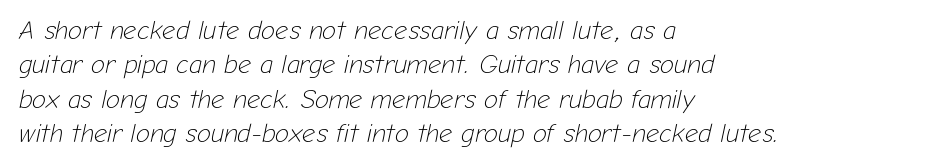
Ink coverage per letter is moderate at most. The whole block is typeset with a tilt. You could call the tracking neutral — neither tight nor loose. The glyphs are unaccompanied by any horizontal stroke below them.
